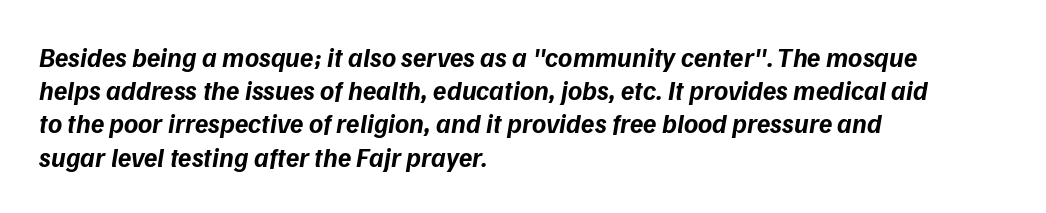
{"bold": "yes", "underline": "no", "align": "left", "line_spacing_ratio": 1.23, "letter_spacing": "normal", "letter_spacing_em": 0.0, "glyph_px": 27}
